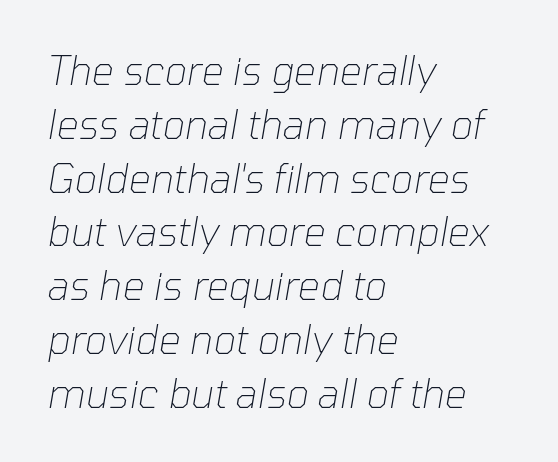
Q: Is the text bold? A: No.
Q: Is the text italic (slanted)? A: Yes, it leans right by about 10 degrees.
Q: Is the text underlined? A: No.
Q: How is the paragraph aligned? A: Left-aligned.
Q: Is the spacing between letters normal or unusually wide? A: Normal.
Q: Is the spacing between lines tight, normal or loose? A: Normal.
Q: Width (condensed, normal, or wide)? A: Normal.
Q: Stroke contrast? A: Low.
Q: x-height? A: Medium.
Q: Monospaced? A: No.
